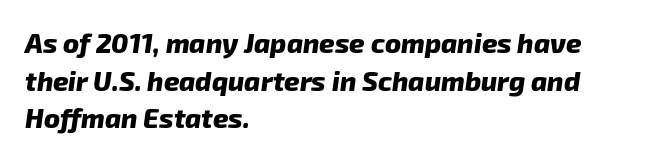
{"bold": "yes", "underline": "no", "align": "left", "line_spacing": "normal", "line_spacing_ratio": 1.39, "letter_spacing": "normal", "letter_spacing_em": 0.0, "glyph_px": 27}
